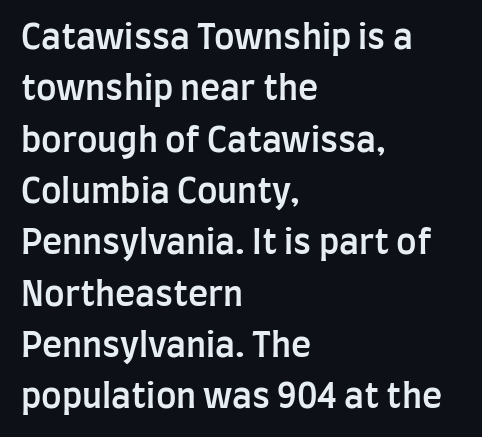
Q: Is the text bold? A: Semi-bold.
Q: Is the text italic (slanted)? A: No, it is upright.
Q: Is the typeface a serif or a sans-serif typeface? A: Sans-serif.
Q: Is the text underlined? A: No.
Q: How is the paragraph aligned? A: Left-aligned.
Q: Is the spacing between letters normal or unusually wide? A: Normal.
Q: Is the spacing between lines tight, normal or loose? A: Normal.
Q: Width (condensed, normal, or wide)? A: Condensed.
Q: Stroke contrast? A: Low.
Q: x-height? A: Large.
Q: Monospaced? A: No.
